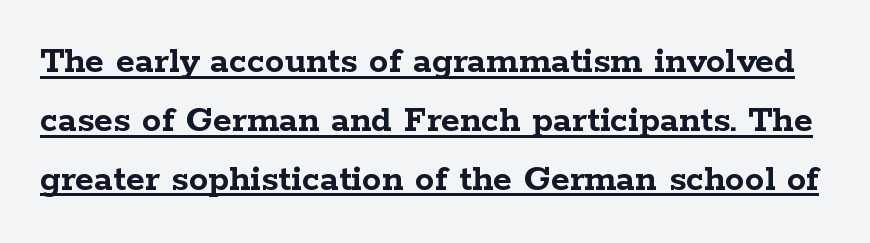
The image shows 39 px semibold, wide serif type, upright; set normal line spacing (1.51x), normal letter spacing, underlined; low stroke contrast and a medium x-height.
